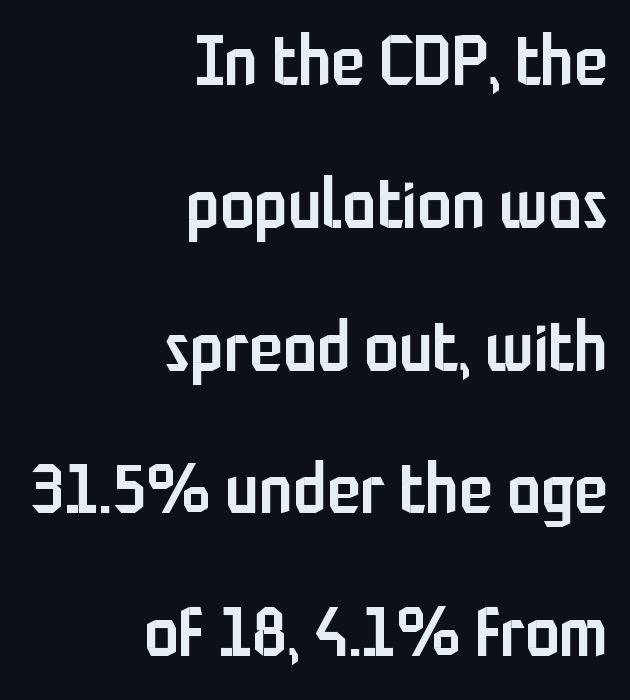
The image shows 69 px semibold, condensed sans-serif type, upright; set right-aligned, loose line spacing (2.07x), normal letter spacing, not underlined; low stroke contrast and a medium x-height.
